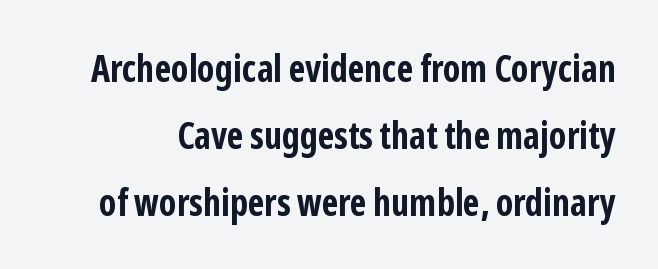
Typographically, this falls in the sans-serif category. Compared with typical body copy, the letter spacing here is the same. If you drew a line through each stem, it would be perfectly vertical. Descender tails drop into unmarked territory. Note the varied advance widths — an 'i' is clearly narrower than an 'm'. The sample has been set heavy, in full bold.
